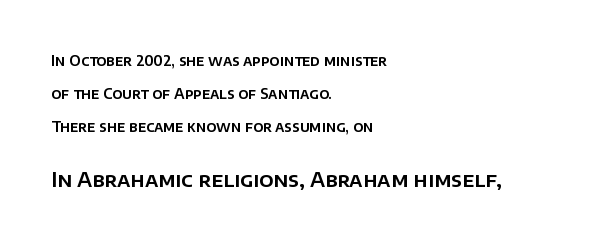
A bare baseline throughout the passage. This is roman type, the default non-slanted kind. Between one letter and the next there's only the usual sliver of space. These lines stack with their left ends in a neat column. Top chunk: small. Bottom chunk: large.
